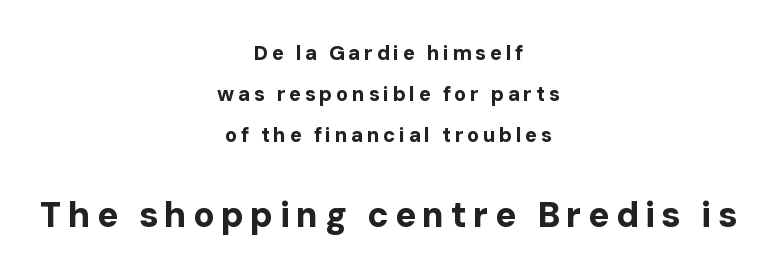
Q: Is the text bold? A: Yes.
Q: Is the text italic (slanted)? A: No, it is upright.
Q: Is the typeface a serif or a sans-serif typeface? A: Sans-serif.
Q: Is the text underlined? A: No.
Q: How is the paragraph aligned? A: Centered.
Q: Is the spacing between lines tight, normal or loose? A: Loose.
Q: Which block of text is set in a larger size, the first (top) or the second (bottom)? A: The second (bottom) one.
Q: Width (condensed, normal, or wide)? A: Normal.
Q: Stroke contrast? A: Low.
Q: x-height? A: Medium.
Q: Monospaced? A: No.
